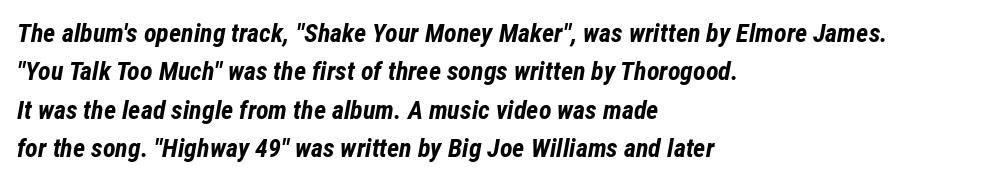
Q: Is the text bold? A: Yes.
Q: Is the text italic (slanted)? A: Yes, it leans right by about 12 degrees.
Q: Is the text underlined? A: No.
Q: How is the paragraph aligned? A: Left-aligned.
Q: Is the spacing between letters normal or unusually wide? A: Normal.
Q: Is the spacing between lines tight, normal or loose? A: Normal.
